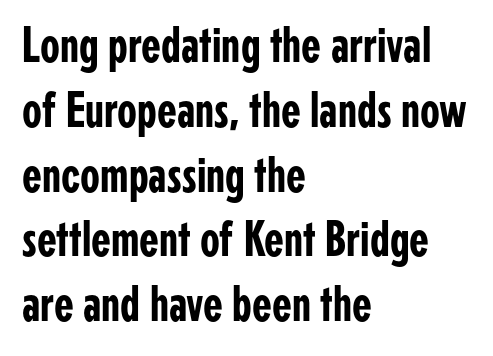
{"serif": "no", "italic": "no", "width": "condensed", "stroke_contrast": "low", "x_height": "medium", "monospaced": "no", "underline": "no", "align": "left", "line_spacing": "normal", "line_spacing_ratio": 1.27, "letter_spacing": "normal", "letter_spacing_em": 0.0, "glyph_px": 51}
